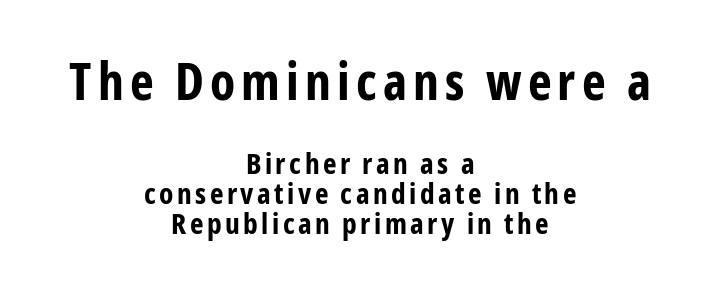
Q: Is the text bold? A: Yes.
Q: Is the text italic (slanted)? A: No, it is upright.
Q: Is the typeface a serif or a sans-serif typeface? A: Sans-serif.
Q: Is the text underlined? A: No.
Q: How is the paragraph aligned? A: Centered.
Q: Is the spacing between lines tight, normal or loose? A: Tight.
Q: Which block of text is set in a larger size, the first (top) or the second (bottom)? A: The first (top) one.
Q: Width (condensed, normal, or wide)? A: Condensed.
Q: Stroke contrast? A: Low.
Q: x-height? A: Medium.
Q: Monospaced? A: No.
